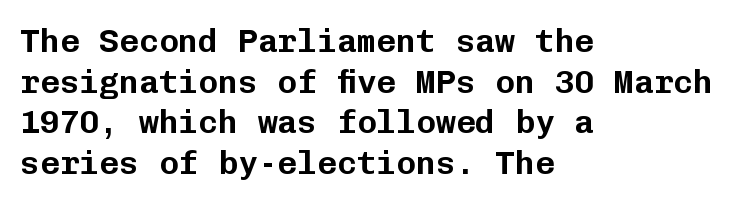
The image shows 33 px sans-serif type, upright, monospaced; set left-aligned, line spacing 1.23x, normal letter spacing, not underlined; low stroke contrast and a medium x-height.
